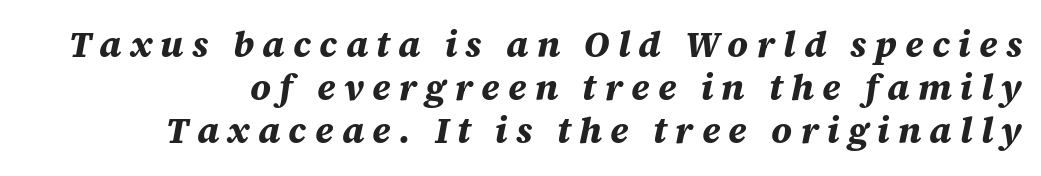
Lines of text with bare space underneath. Typesetter's note: full bold, strokes at maximum text heaviness. Varying glyph widths throughout — classic text-font behaviour. There's an unmistakable incline to the writing here.
